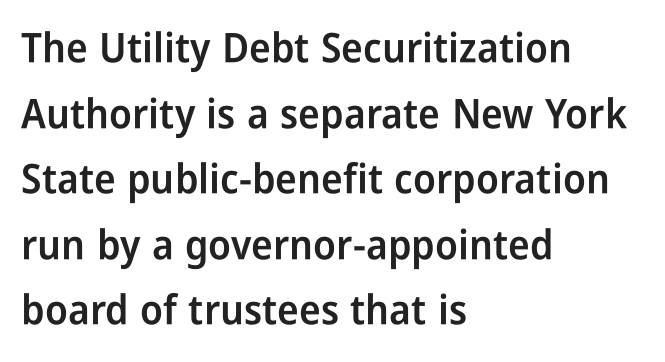
{"serif": "no", "italic": "no", "bold": "semi", "weight": "semibold", "width": "condensed", "stroke_contrast": "low", "x_height": "medium", "monospaced": "no", "underline": "no", "align": "left", "line_spacing": "normal", "line_spacing_ratio": 1.6, "letter_spacing": "normal", "letter_spacing_em": 0.0, "glyph_px": 41}
